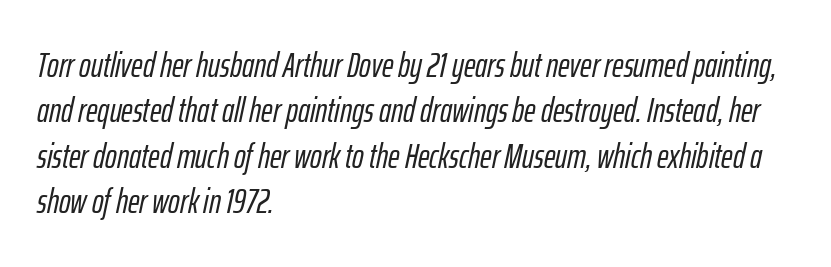
Compared with a centered layout, this one pins lines to the left instead. Plain, unruled lines of type. Leading: standard. Every character sits at an angle, as italics do. Each letter keeps its own natural width here, so spacing adapts to shape. Each word holds together tightly as a unit, with standard inter-letter gaps.
